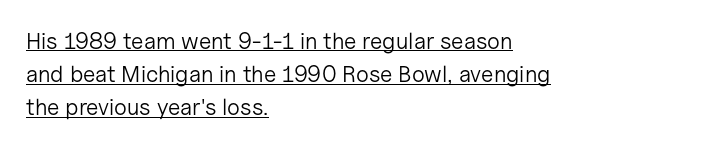
Stroke thickness stays within the range of a standard reading face or lighter. Honestly, the row spacing looks completely unremarkable. Somebody hit Ctrl+U on this one — the words are underlined. You can tell it's not italic because the verticals are truly vertical.
